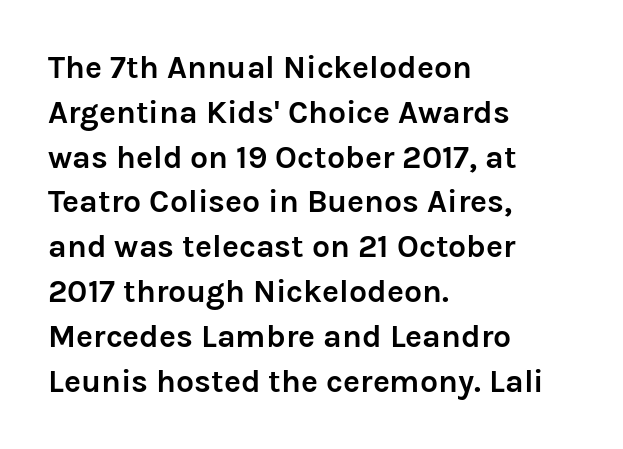
Q: Is the text bold? A: Yes.
Q: Is the text italic (slanted)? A: No, it is upright.
Q: Is the typeface a serif or a sans-serif typeface? A: Sans-serif.
Q: Is the text underlined? A: No.
Q: How is the paragraph aligned? A: Left-aligned.
Q: Is the spacing between letters normal or unusually wide? A: Normal.
Q: Is the spacing between lines tight, normal or loose? A: Normal.
Q: Width (condensed, normal, or wide)? A: Normal.
Q: Stroke contrast? A: Low.
Q: x-height? A: Medium.
Q: Monospaced? A: No.
